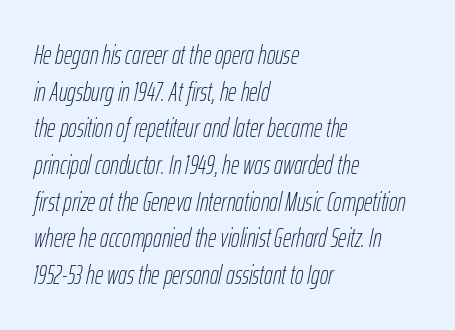
Q: Is the text bold? A: No.
Q: Is the text italic (slanted)? A: Yes, it leans right by about 12 degrees.
Q: Is the text underlined? A: No.
Q: How is the paragraph aligned? A: Left-aligned.
Q: Is the spacing between letters normal or unusually wide? A: Normal.
Q: Is the spacing between lines tight, normal or loose? A: Normal.
